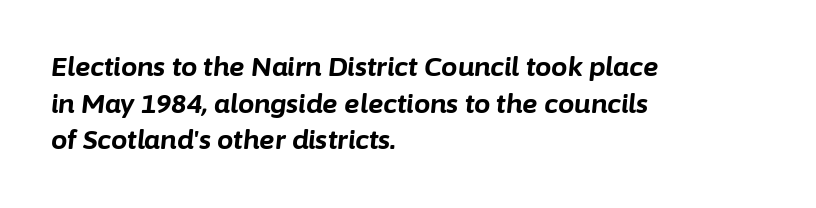
Interline gaps are of average width in this sample. Does the copy run flush right? No — it runs flush left. A typesetter would call this zero additional tracking. The specimen reads as italic at a glance.
